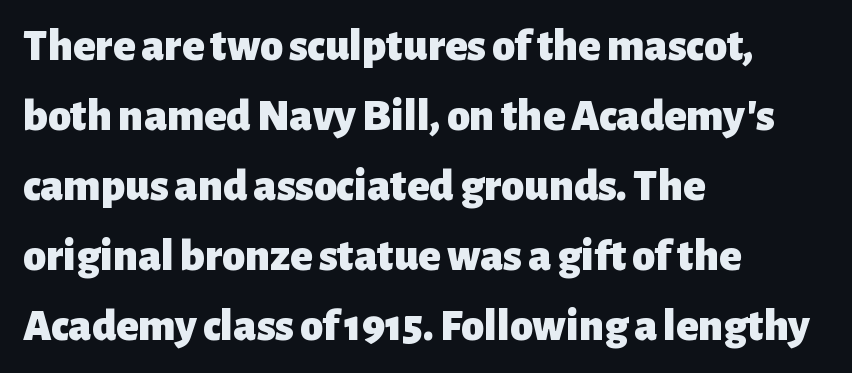
A bare baseline throughout the passage. This rendering employs a face without finishing strokes, i.e., a sans-serif. The line texture is even and compact thanks to regular tracking. You can tell it's not italic because the verticals are truly vertical. Is the block centered? No — it sits flush against the left margin.
